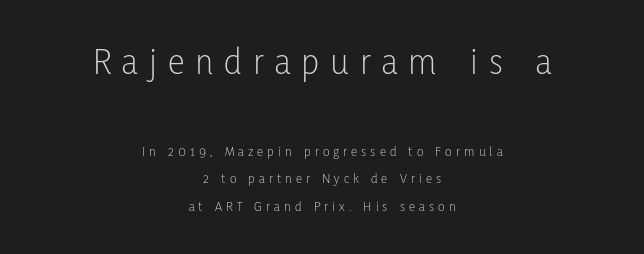
{"serif": "no", "italic": "no", "bold": "no", "weight": "light", "width": "condensed", "stroke_contrast": "low", "x_height": "medium", "monospaced": "no", "underline": "no", "align": "center", "line_spacing": "loose", "line_spacing_ratio": 1.96, "letter_spacing": "wide", "letter_spacing_em": 0.29, "larger_block": "first", "size_ratio": 2.71, "glyph_px": 38}
